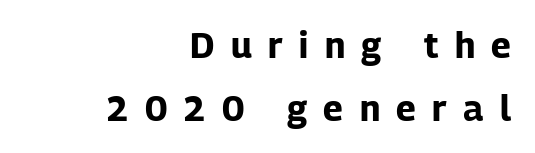
Q: Is the text bold? A: Yes.
Q: Is the text italic (slanted)? A: No, it is upright.
Q: Is the typeface a serif or a sans-serif typeface? A: Sans-serif.
Q: Is the text underlined? A: No.
Q: How is the paragraph aligned? A: Right-aligned.
Q: Is the spacing between letters normal or unusually wide? A: Unusually wide.
Q: Width (condensed, normal, or wide)? A: Normal.
Q: Stroke contrast? A: Low.
Q: x-height? A: Medium.
Q: Monospaced? A: No.
